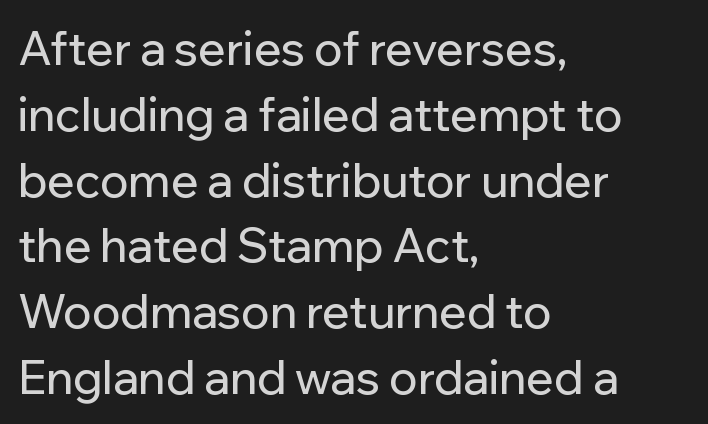
{"serif": "no", "italic": "no", "width": "normal", "stroke_contrast": "low", "x_height": "medium", "monospaced": "no", "underline": "no", "align": "left", "line_spacing": "normal", "line_spacing_ratio": 1.43, "letter_spacing": "normal", "letter_spacing_em": 0.0, "glyph_px": 46}
